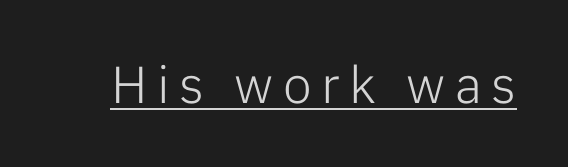
These glyphs show unthickened strokes, regular width or finer. Emphasis is given by a line drawn under the lettering. You could not count columns in this text — the font is proportionally spaced. Do the letters lean? They stand straight. The face used here is a sans, in the tradition of grotesques and geometrics.
